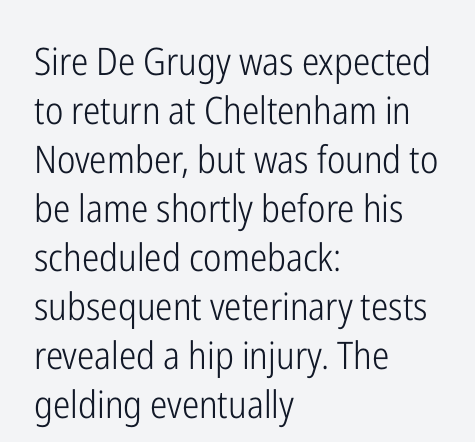
The image shows 38 px light, condensed sans-serif type, upright; set left-aligned, normal line spacing (1.29x), normal letter spacing, not underlined; low stroke contrast and a medium x-height.
